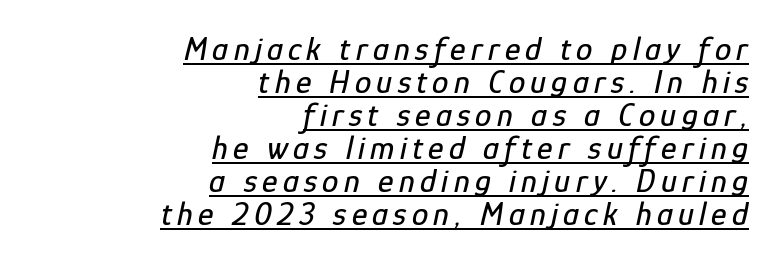
The image shows 33 px condensed type, italic (leaning right); set right-aligned, tight line spacing (1.0x), underlined; low stroke contrast and a medium x-height.
